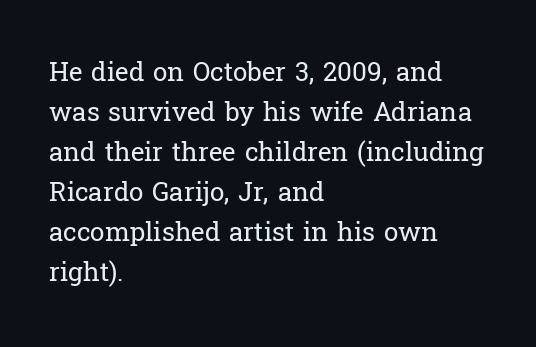
Descender tails drop into unmarked territory. Stroke mass is kept to a normal reading level or below. Default kerning and tracking; the words read as compact shapes. Teacher's note: observe the even left margin — that is flush-left alignment.
